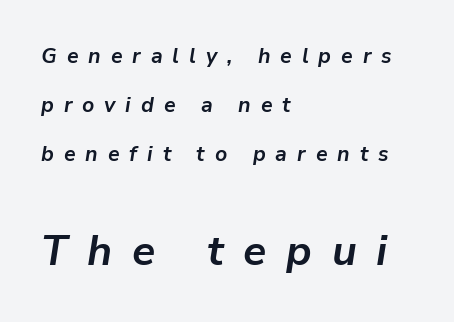
Q: Is the text bold? A: Yes.
Q: Is the text italic (slanted)? A: Yes, it leans right by about 9 degrees.
Q: Is the text underlined? A: No.
Q: How is the paragraph aligned? A: Left-aligned.
Q: Is the spacing between letters normal or unusually wide? A: Unusually wide.
Q: Is the spacing between lines tight, normal or loose? A: Loose.
Q: Which block of text is set in a larger size, the first (top) or the second (bottom)? A: The second (bottom) one.
Q: Width (condensed, normal, or wide)? A: Normal.
Q: Stroke contrast? A: Low.
Q: x-height? A: Medium.
Q: Monospaced? A: No.
